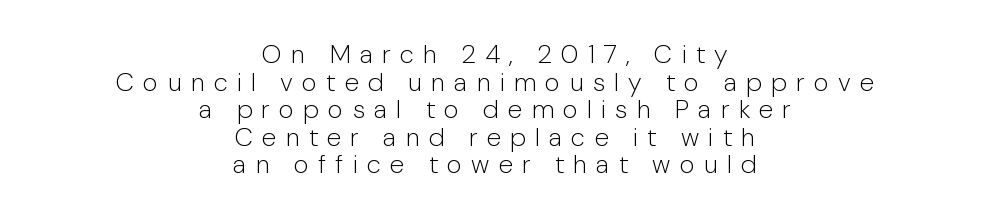
{"italic": "no", "bold": "no", "underline": "no", "align": "center", "line_spacing": "tight", "line_spacing_ratio": 1.06, "letter_spacing": "wide", "letter_spacing_em": 0.35, "glyph_px": 26}
